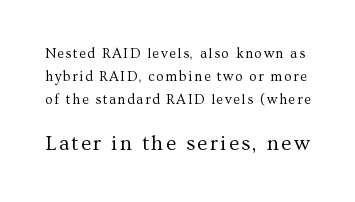
Q: Is the text bold? A: No.
Q: Is the text italic (slanted)? A: No, it is upright.
Q: Is the text underlined? A: No.
Q: Is the spacing between lines tight, normal or loose? A: Normal.
Q: Which block of text is set in a larger size, the first (top) or the second (bottom)? A: The second (bottom) one.
